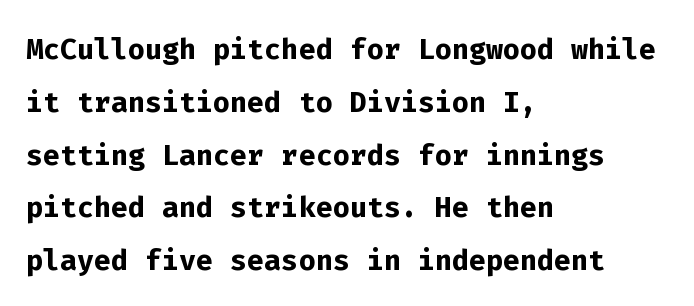
This sample has the even, mechanical cadence of fixed-width lettering. Underline: absent. You could call the tracking neutral — neither tight nor loose. The rendering uses a moderate line-height, typical for paragraphs. The rendering anchors every line to the left-hand side. Weight: bold.
